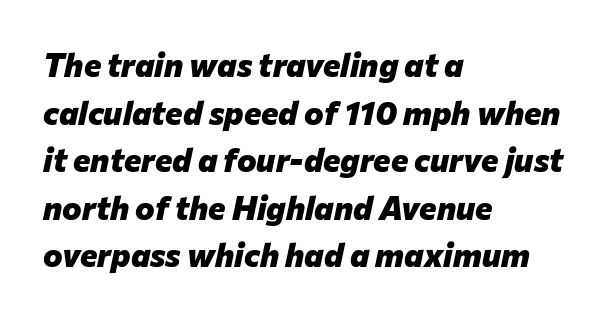
One glance says typical: line gaps are just what's usual. The rendering anchors every line to the left-hand side. Check the space under the baseline: it is left empty. Think of a printed novel: that variable character pitch is what you see here.
